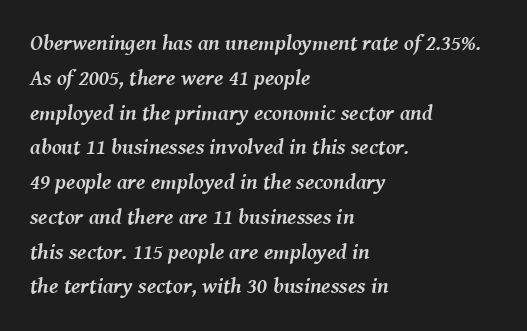
{"italic": "yes", "lean": "right", "slant_degrees": 8, "bold": "yes", "underline": "no", "align": "left", "line_spacing": "normal", "line_spacing_ratio": 1.58, "letter_spacing": "normal", "letter_spacing_em": 0.0, "glyph_px": 22}
